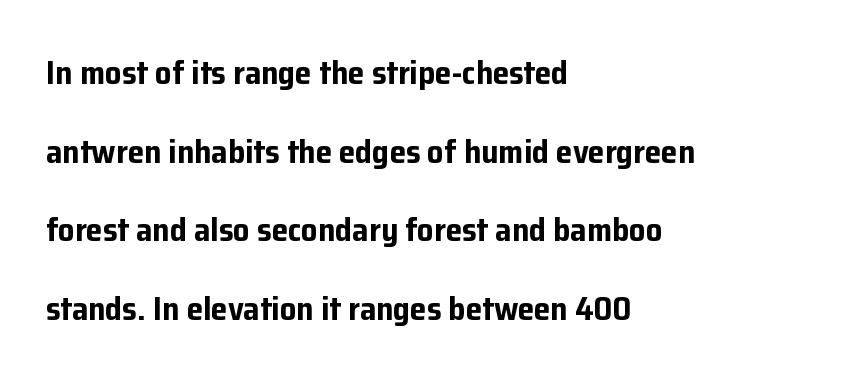
{"serif": "no", "italic": "no", "bold": "yes", "weight": "bold", "width": "normal", "stroke_contrast": "low", "x_height": "medium", "monospaced": "no", "underline": "no", "align": "left", "line_spacing": "loose", "line_spacing_ratio": 2.38, "letter_spacing": "normal", "letter_spacing_em": 0.0, "glyph_px": 33}
